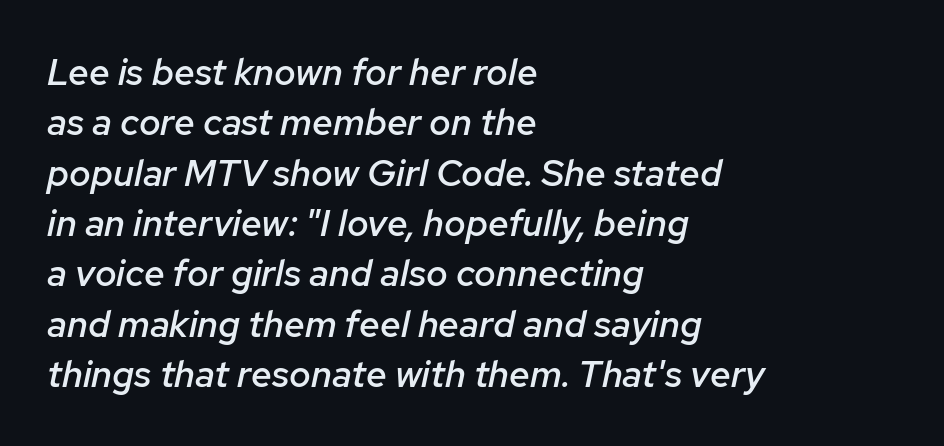
Q: Is the text bold? A: Semi-bold.
Q: Is the text italic (slanted)? A: Yes, it leans right by about 12 degrees.
Q: Is the text underlined? A: No.
Q: How is the paragraph aligned? A: Left-aligned.
Q: Is the spacing between letters normal or unusually wide? A: Normal.
Q: Is the spacing between lines tight, normal or loose? A: Normal.
Q: Width (condensed, normal, or wide)? A: Normal.
Q: Stroke contrast? A: Low.
Q: x-height? A: Medium.
Q: Monospaced? A: No.
